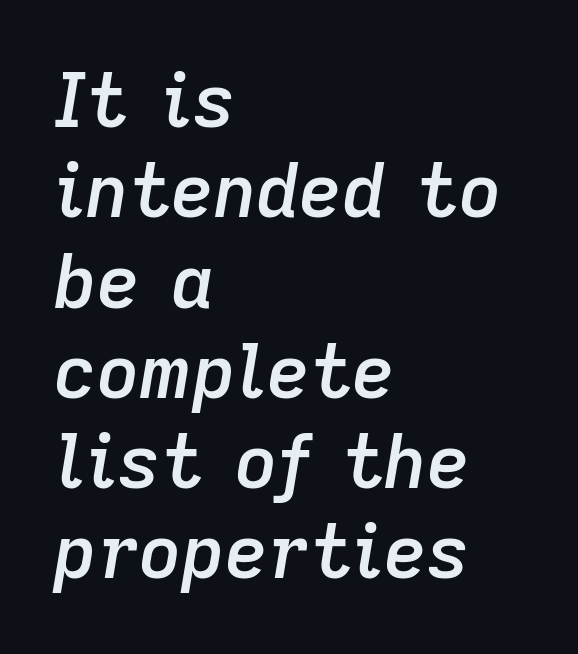
{"italic": "yes", "lean": "right", "slant_degrees": 9, "bold": "semi", "weight": "semibold", "width": "normal", "stroke_contrast": "low", "x_height": "medium", "monospaced": "no", "underline": "no", "align": "left", "line_spacing_ratio": 1.22, "letter_spacing": "normal", "letter_spacing_em": 0.0, "glyph_px": 74}
